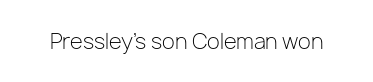
{"italic": "no", "bold": "no", "underline": "no", "letter_spacing": "normal", "letter_spacing_em": 0.0, "glyph_px": 21}
